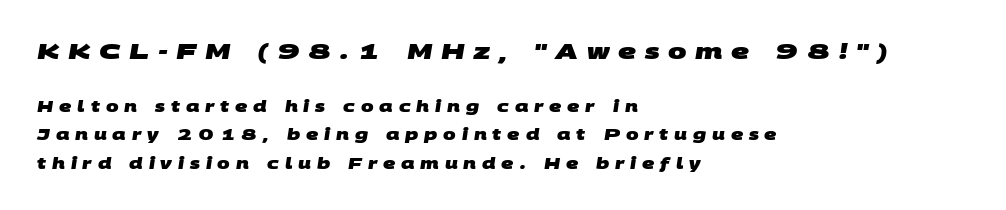
The image shows 22 px bold type; set left-aligned, loose line spacing (1.91x), unusually wide letter spacing (+0.39 em), not underlined; the first (top) block is 1.47x larger.
